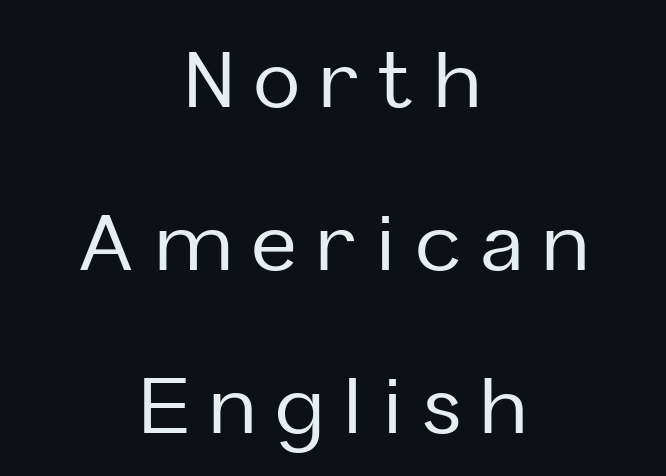
{"serif": "no", "italic": "no", "width": "normal", "stroke_contrast": "low", "x_height": "medium", "monospaced": "no", "underline": "no", "align": "center", "line_spacing": "loose", "line_spacing_ratio": 2.12, "letter_spacing": "wide", "letter_spacing_em": 0.27, "glyph_px": 77}
